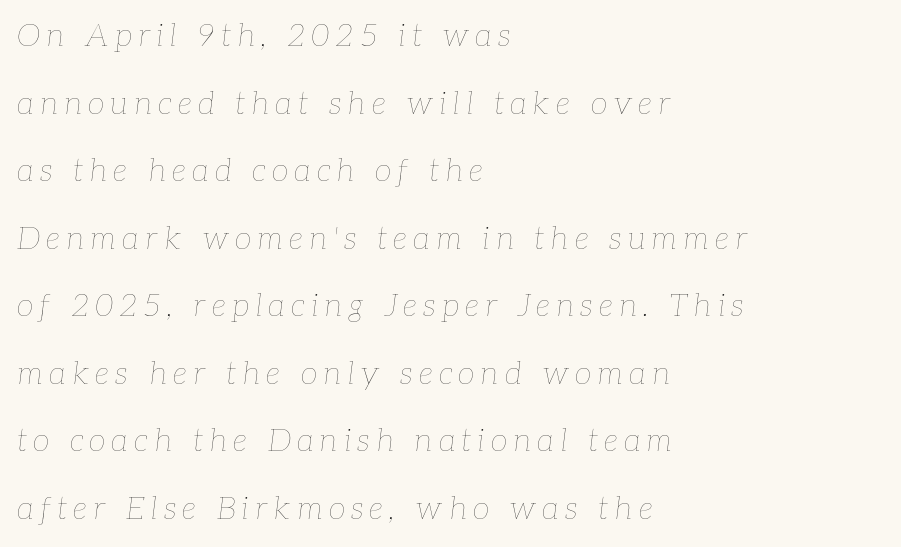
Q: Is the text bold? A: No.
Q: Is the text italic (slanted)? A: Yes, it leans right by about 7 degrees.
Q: Is the text underlined? A: No.
Q: How is the paragraph aligned? A: Left-aligned.
Q: Is the spacing between letters normal or unusually wide? A: Unusually wide.
Q: Is the spacing between lines tight, normal or loose? A: Loose.
Q: Width (condensed, normal, or wide)? A: Normal.
Q: Stroke contrast? A: Low.
Q: x-height? A: Medium.
Q: Monospaced? A: No.
